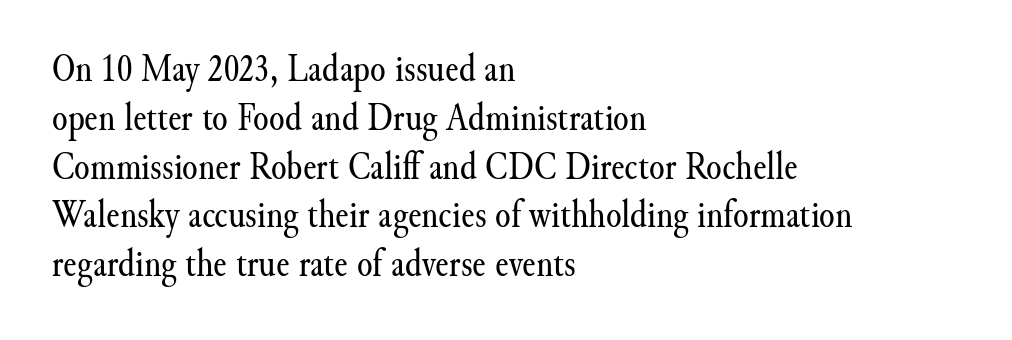
{"serif": "yes", "italic": "no", "bold": "no", "weight": "regular", "width": "normal", "stroke_contrast": "medium", "x_height": "small", "monospaced": "no", "underline": "no", "align": "left", "line_spacing_ratio": 1.22, "letter_spacing": "normal", "letter_spacing_em": 0.0, "glyph_px": 40}
